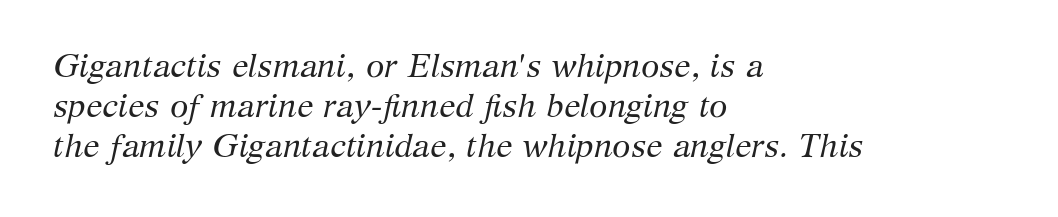
You can tell it's italic because the verticals aren't actually vertical. Plain, unruled lines of type. The rendering uses natural spacing where letterforms have individual widths. The letters carry serifs — small finishing strokes at the ends of their stems.
